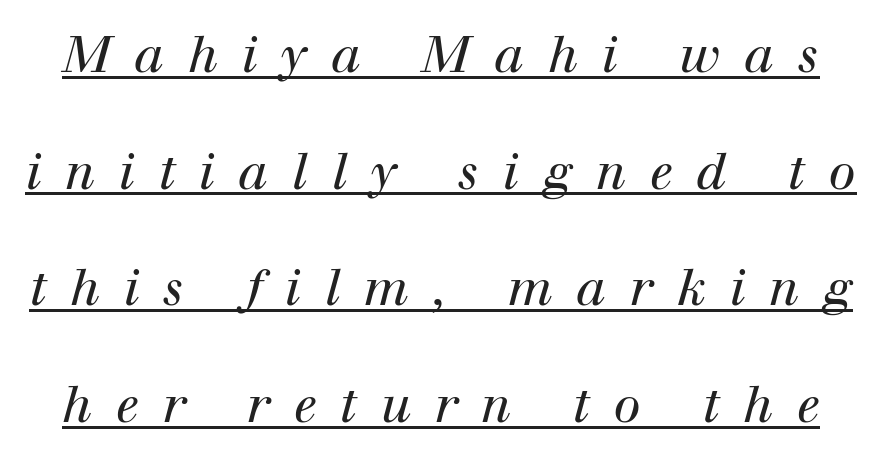
The image shows 49 px regular-weight serif type, italic (leaning right); set loose line spacing (2.38x), unusually wide letter spacing (+0.49 em), underlined; high stroke contrast and a medium x-height.
